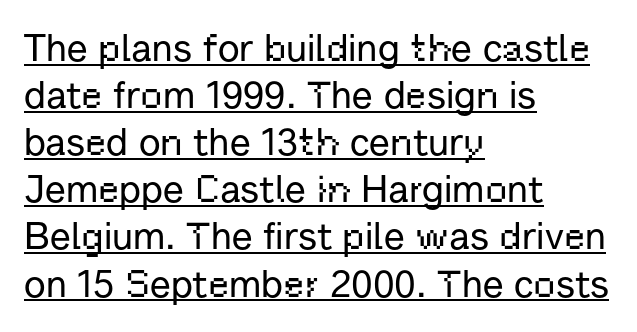
The image shows 38 px sans-serif type, upright; set left-aligned, line spacing 1.24x, normal letter spacing, underlined; low stroke contrast and a medium x-height.
